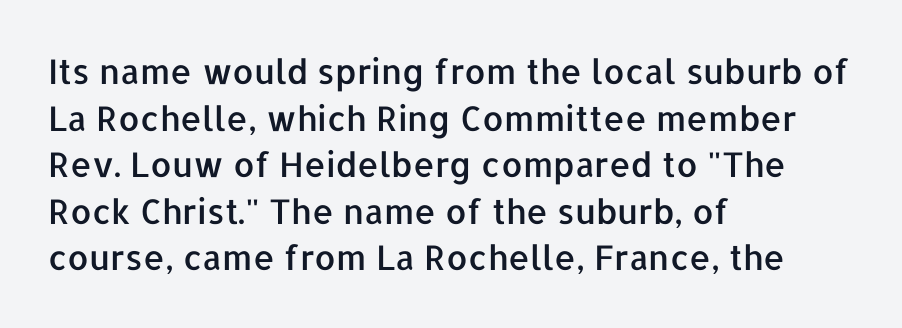
The image shows 34 px sans-serif type, upright; set left-aligned, normal line spacing (1.37x), normal letter spacing, not underlined; low stroke contrast and a medium x-height.
